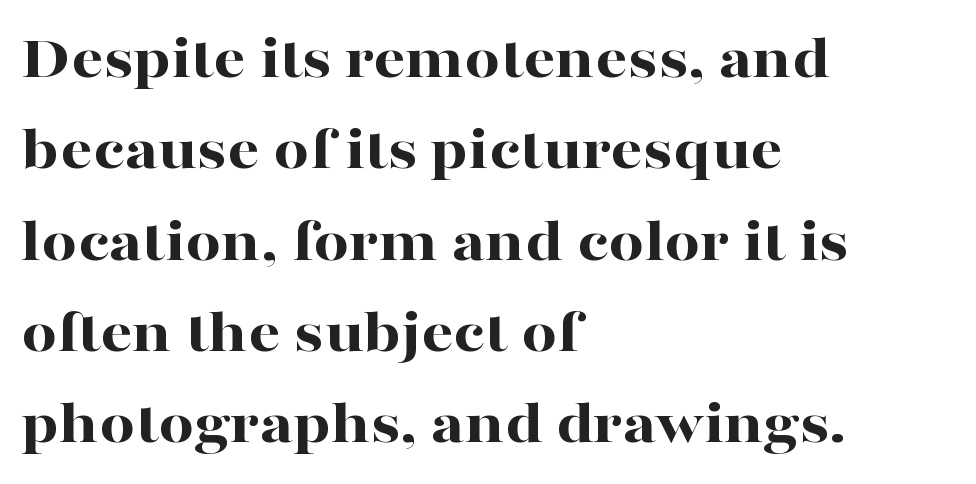
{"serif": "yes", "italic": "no", "bold": "yes", "weight": "bold", "width": "wide", "stroke_contrast": "high", "x_height": "medium", "monospaced": "no", "underline": "no", "align": "left", "line_spacing": "normal", "line_spacing_ratio": 1.45, "letter_spacing": "normal", "letter_spacing_em": 0.0, "glyph_px": 63}
